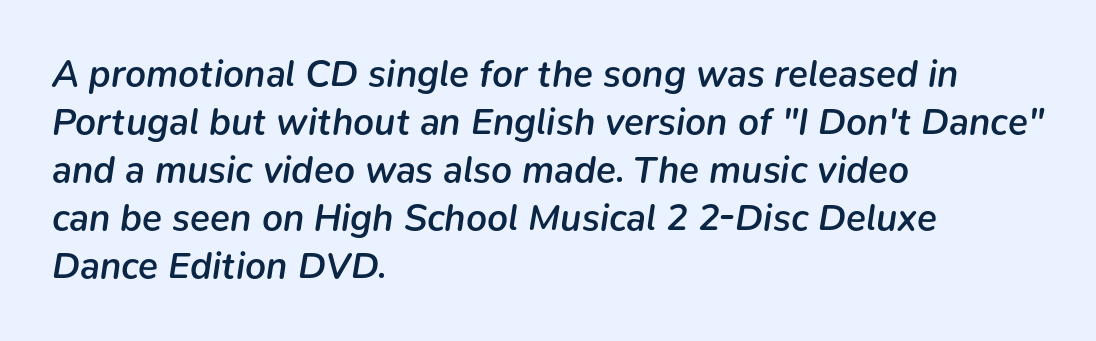
The image shows 37 px semibold type, italic (leaning right); set left-aligned, normal line spacing (1.3x), normal letter spacing, not underlined; low stroke contrast and a medium x-height.
